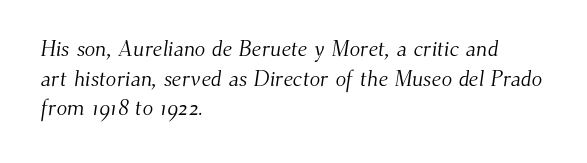
The image shows 22 px text type; set left-aligned, normal line spacing (1.35x), normal letter spacing, not underlined.
